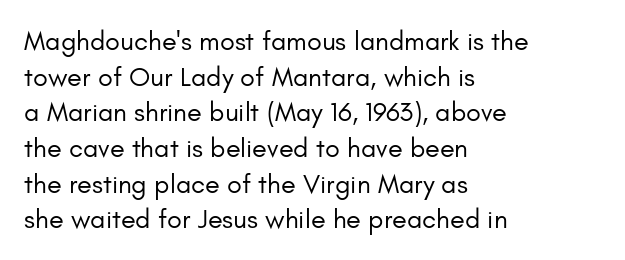
The image shows 27 px text type, upright; set left-aligned, normal line spacing (1.32x), normal letter spacing, not underlined.
